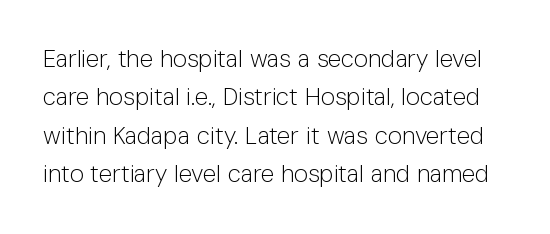
{"italic": "no", "bold": "no", "underline": "no", "line_spacing": "normal", "line_spacing_ratio": 1.6, "letter_spacing": "normal", "letter_spacing_em": 0.0, "glyph_px": 24}
